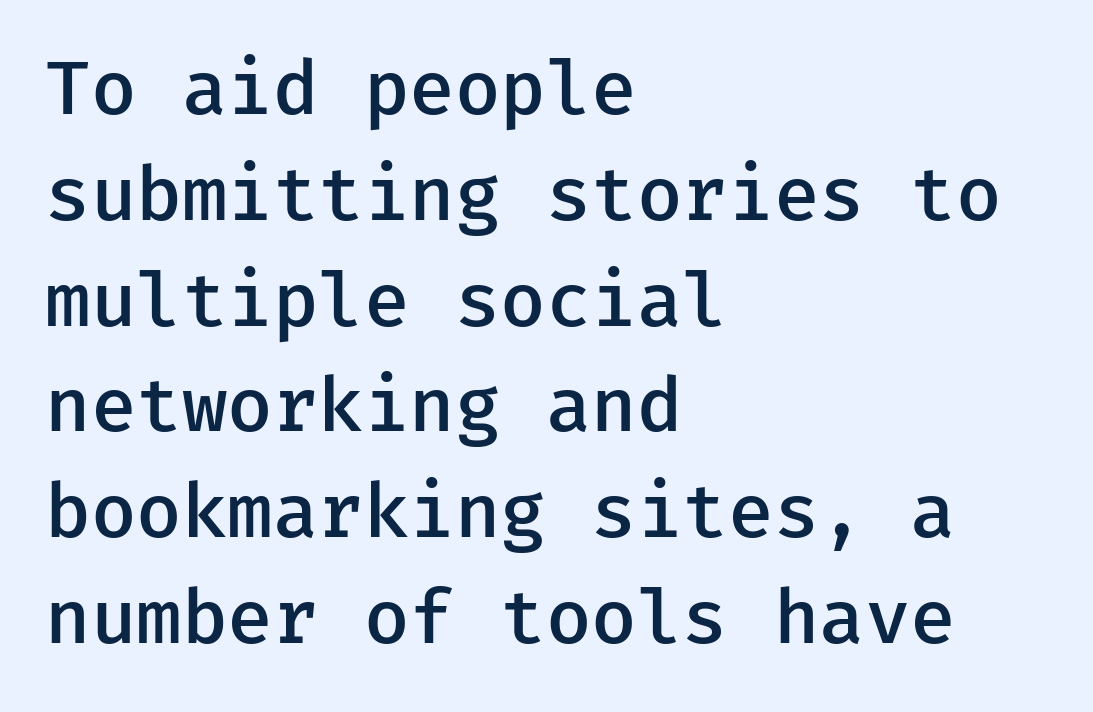
Upright lettering throughout. What kind of face is this? One without serifs — a sans. Note the uniform advance width — an 'i' takes as much space as an 'm'. The letterforms sit shoulder to shoulder at normal distance. What weight is shown? A semibold, between regular and bold. Which margin do the lines hug? The left one — the right edge is uneven.
